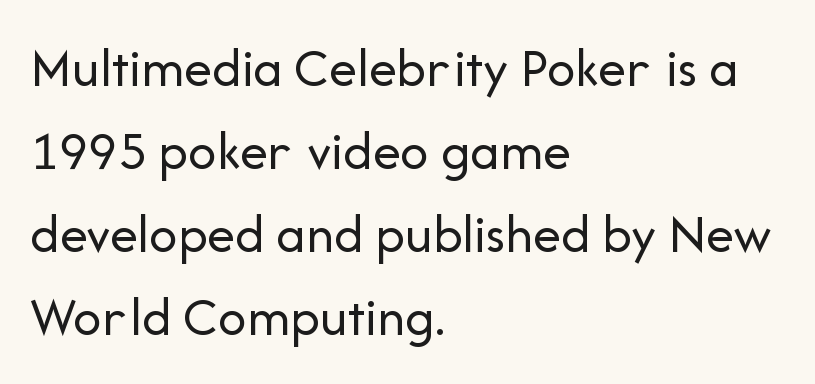
The image shows 56 px regular-weight sans-serif type, upright; set left-aligned, normal line spacing (1.48x), normal letter spacing, not underlined; low stroke contrast and a medium x-height.
